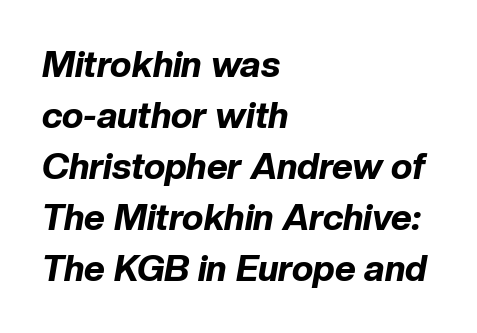
{"italic": "yes", "lean": "right", "slant_degrees": 10, "bold": "yes", "weight": "bold", "width": "normal", "stroke_contrast": "low", "x_height": "medium", "monospaced": "no", "underline": "no", "align": "left", "line_spacing": "normal", "line_spacing_ratio": 1.42, "letter_spacing": "normal", "letter_spacing_em": 0.0, "glyph_px": 36}
